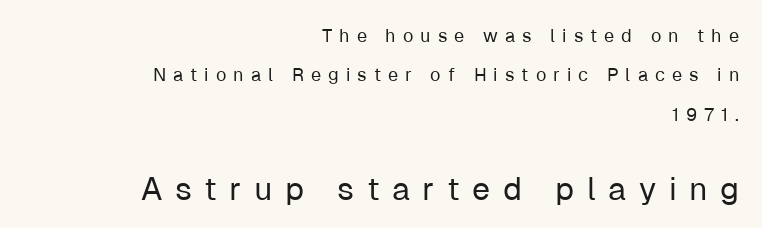
The image shows 32 px regular-weight sans-serif type, upright; set right-aligned, loose line spacing (2.19x), unusually wide letter spacing (+0.39 em), not underlined; the second (bottom) block is 1.78x larger; low stroke contrast and a medium x-height.
